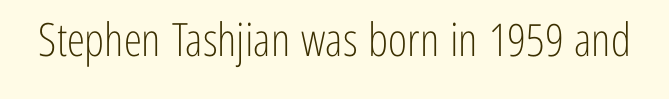
{"serif": "no", "italic": "no", "bold": "no", "weight": "light", "width": "condensed", "stroke_contrast": "low", "x_height": "medium", "monospaced": "no", "underline": "no", "letter_spacing": "normal", "letter_spacing_em": 0.0, "glyph_px": 46}
